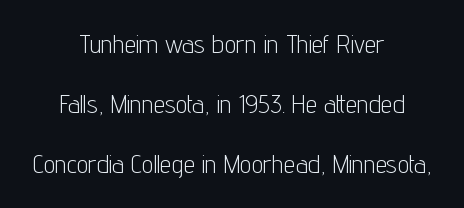
The letterforms sit shoulder to shoulder at normal distance. Descenders are the only things crossing below the line. Each line is balanced around a shared central axis. A light-to-regular cut is what we see here. The specimen reads as upright at a glance. The passage shown stacks its lines with a broad gap.
